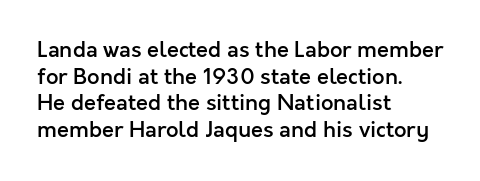
No word sits above an underline. The setting favours the left margin, as ordinary paragraphs usually do. This is the in-between weight designers call semibold or demi. This is the regular roman posture of the typeface. Observe the ordinary spacing: letters are neighbours, not strangers.
